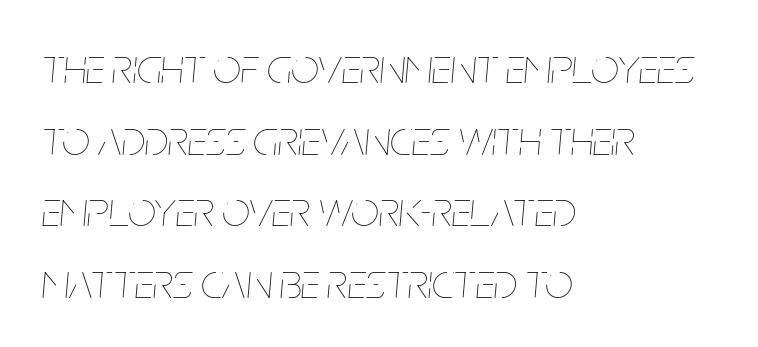
Q: Is the text bold? A: No.
Q: Is the text italic (slanted)? A: Yes, it leans right by about 5 degrees.
Q: Is the text underlined? A: No.
Q: How is the paragraph aligned? A: Left-aligned.
Q: Is the spacing between letters normal or unusually wide? A: Normal.
Q: Is the spacing between lines tight, normal or loose? A: Normal.
Q: Width (condensed, normal, or wide)? A: Condensed.
Q: Stroke contrast? A: Low.
Q: x-height? A: Large.
Q: Monospaced? A: No.
